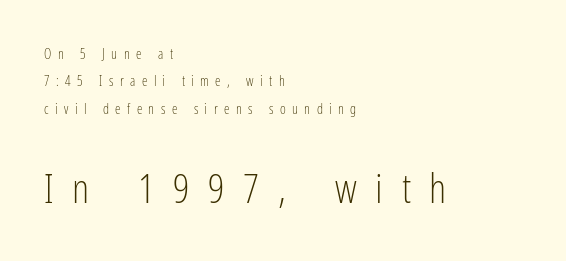
The image shows 41 px light, condensed sans-serif type, upright; set left-aligned, loose line spacing (1.96x), unusually wide letter spacing (+0.46 em), not underlined; the second (bottom) block is 2.93x larger; low stroke contrast and a medium x-height.
